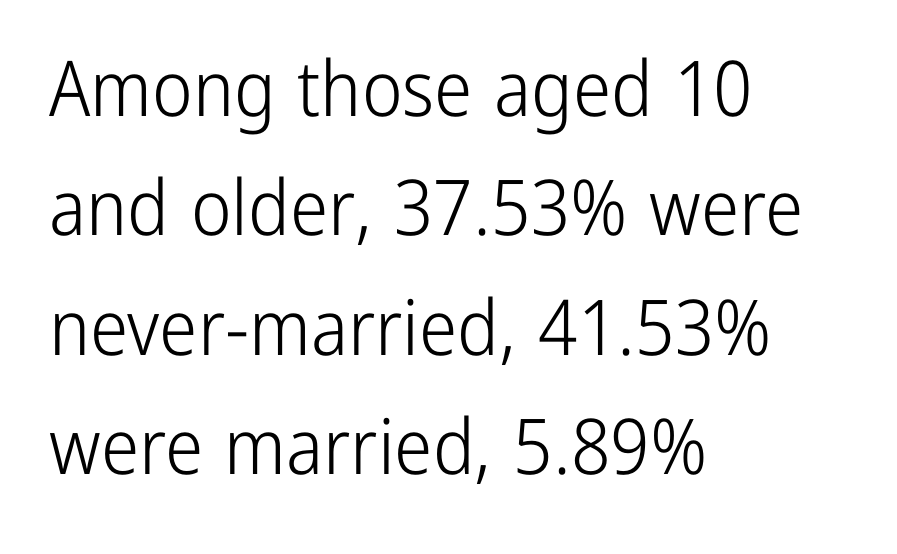
{"serif": "no", "italic": "no", "bold": "no", "weight": "light", "width": "condensed", "stroke_contrast": "low", "x_height": "medium", "monospaced": "no", "underline": "no", "align": "left", "line_spacing": "normal", "line_spacing_ratio": 1.55, "letter_spacing": "normal", "letter_spacing_em": 0.0, "glyph_px": 77}
